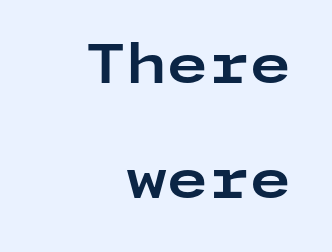
{"serif": "no", "italic": "no", "bold": "yes", "weight": "bold", "width": "wide", "stroke_contrast": "low", "x_height": "medium", "underline": "no", "align": "right", "line_spacing": "loose", "line_spacing_ratio": 2.17, "letter_spacing": "normal", "letter_spacing_em": 0.0, "glyph_px": 53}
